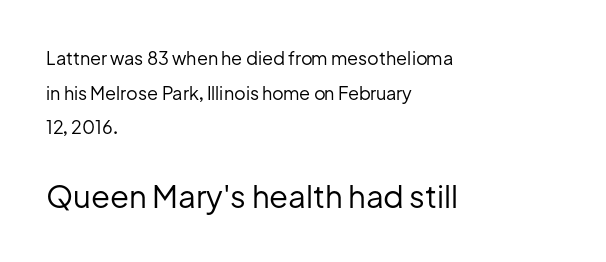
The vertical gap from one line to the next is large. This sample has the flowing, uneven cadence of proportional lettering. Nope, not italic — everything's standing straight. Underlining? Definitely not there. The ragged edge is on the right, which tells us the setting is flush left.
